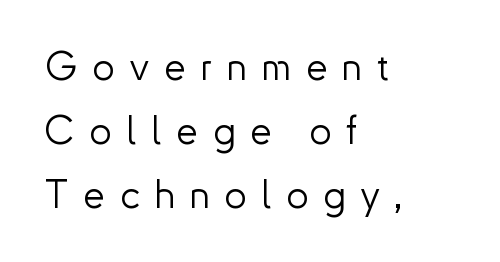
Q: Is the text bold? A: No.
Q: Is the text italic (slanted)? A: No, it is upright.
Q: Is the typeface a serif or a sans-serif typeface? A: Sans-serif.
Q: Is the text underlined? A: No.
Q: How is the paragraph aligned? A: Left-aligned.
Q: Is the spacing between letters normal or unusually wide? A: Unusually wide.
Q: Is the spacing between lines tight, normal or loose? A: Normal.
Q: Width (condensed, normal, or wide)? A: Normal.
Q: Stroke contrast? A: Low.
Q: x-height? A: Small.
Q: Monospaced? A: No.
